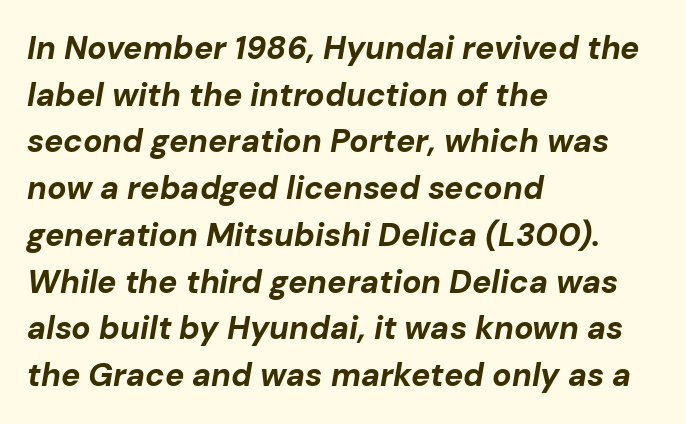
{"italic": "yes", "lean": "right", "slant_degrees": 10, "bold": "yes", "weight": "bold", "width": "normal", "stroke_contrast": "low", "x_height": "medium", "monospaced": "no", "underline": "no", "align": "left", "line_spacing": "normal", "line_spacing_ratio": 1.46, "letter_spacing": "normal", "letter_spacing_em": 0.0, "glyph_px": 32}
